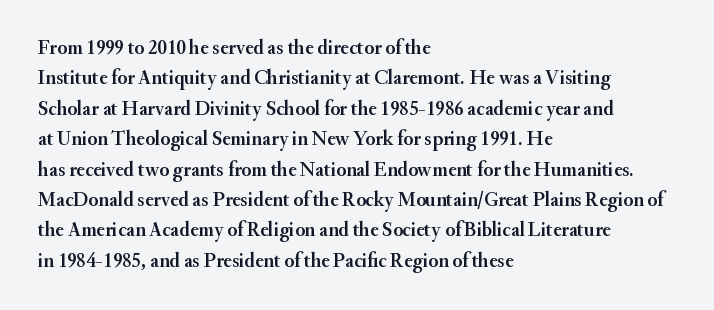
Q: Is the text italic (slanted)? A: No, it is upright.
Q: Is the text underlined? A: No.
Q: How is the paragraph aligned? A: Left-aligned.
Q: Is the spacing between letters normal or unusually wide? A: Normal.
Q: Is the spacing between lines tight, normal or loose? A: Normal.
